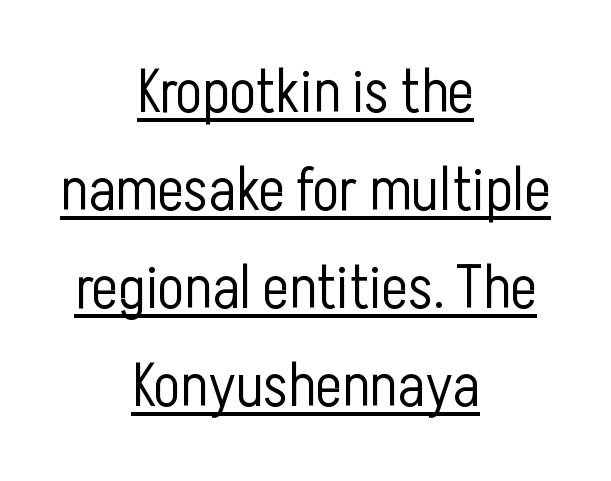
The image shows 62 px light, condensed sans-serif type, upright; set centered, normal line spacing (1.58x), normal letter spacing, underlined; low stroke contrast and a medium x-height.
